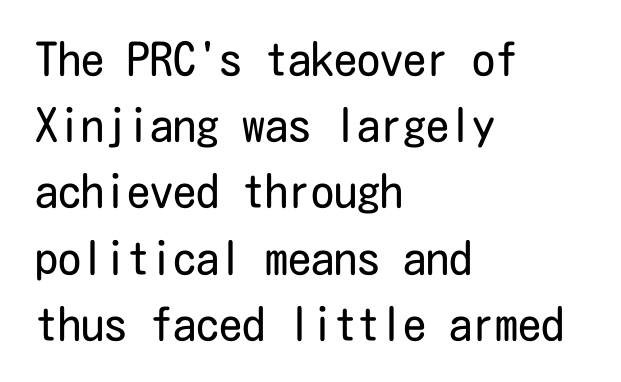
The image shows 46 px regular-weight, condensed sans-serif type, upright; set left-aligned, normal line spacing (1.44x), normal letter spacing, not underlined; low stroke contrast and a medium x-height.
